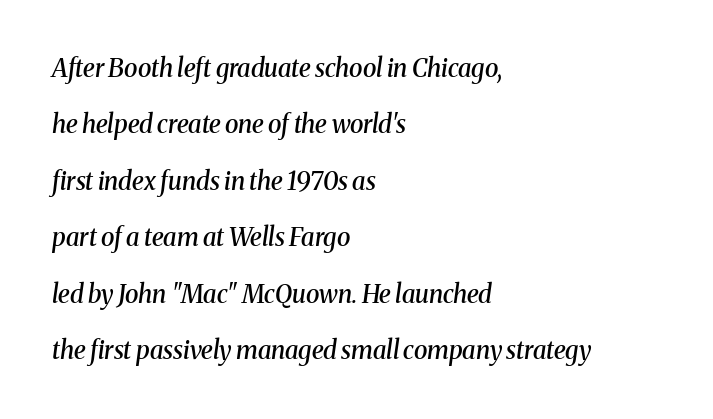
The image shows 25 px text type, italic (leaning right); set left-aligned, loose line spacing (2.26x), normal letter spacing, not underlined.
